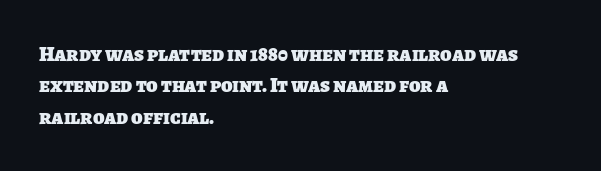
The image shows 21 px bold type; set left-aligned, normal line spacing (1.5x), normal letter spacing, not underlined.
